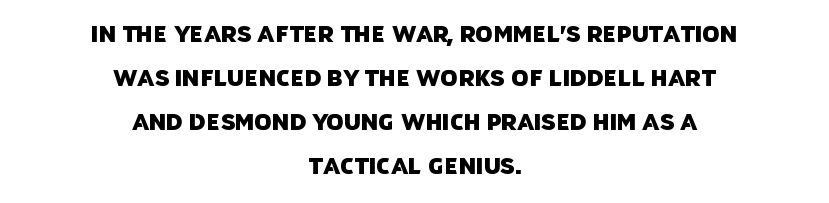
Q: Is the text underlined? A: No.
Q: How is the paragraph aligned? A: Centered.
Q: Is the spacing between letters normal or unusually wide? A: Normal.
Q: Is the spacing between lines tight, normal or loose? A: Loose.
